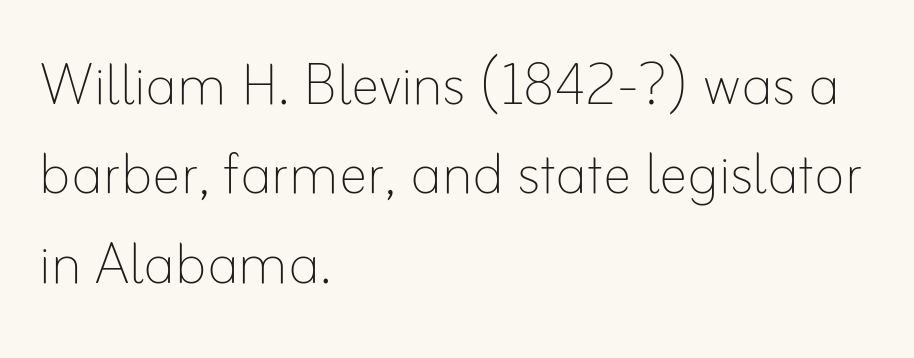
No italicization has been applied; the sample stays upright. Compared with a centered layout, this one pins lines to the left instead. Clear beneath every line of the passage. These lines are rendered in a variable-pitch font.
